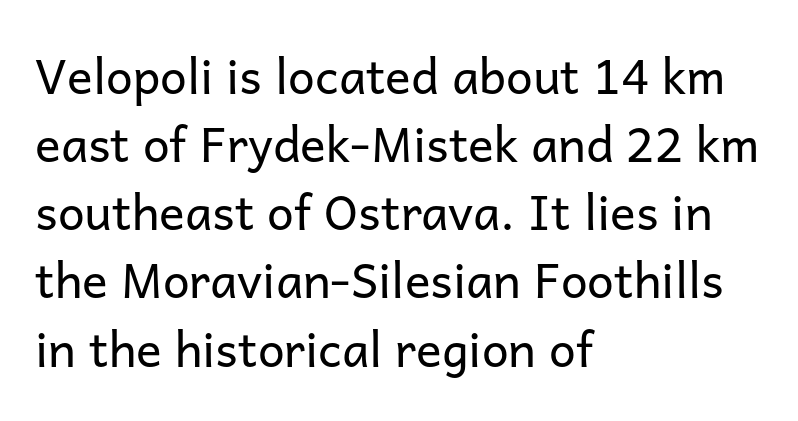
Q: Is the text bold? A: No.
Q: Is the text italic (slanted)? A: No, it is upright.
Q: Is the typeface a serif or a sans-serif typeface? A: Sans-serif.
Q: Is the text underlined? A: No.
Q: How is the paragraph aligned? A: Left-aligned.
Q: Is the spacing between letters normal or unusually wide? A: Normal.
Q: Is the spacing between lines tight, normal or loose? A: Normal.
Q: Width (condensed, normal, or wide)? A: Normal.
Q: Stroke contrast? A: Low.
Q: x-height? A: Medium.
Q: Monospaced? A: No.
